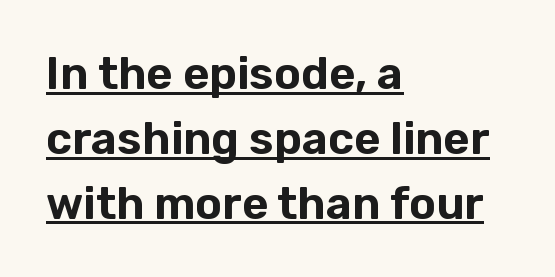
Q: Is the text italic (slanted)? A: No, it is upright.
Q: Is the typeface a serif or a sans-serif typeface? A: Sans-serif.
Q: Is the text underlined? A: Yes.
Q: How is the paragraph aligned? A: Left-aligned.
Q: Is the spacing between letters normal or unusually wide? A: Normal.
Q: Is the spacing between lines tight, normal or loose? A: Normal.
Q: Width (condensed, normal, or wide)? A: Normal.
Q: Stroke contrast? A: Low.
Q: x-height? A: Medium.
Q: Monospaced? A: No.
